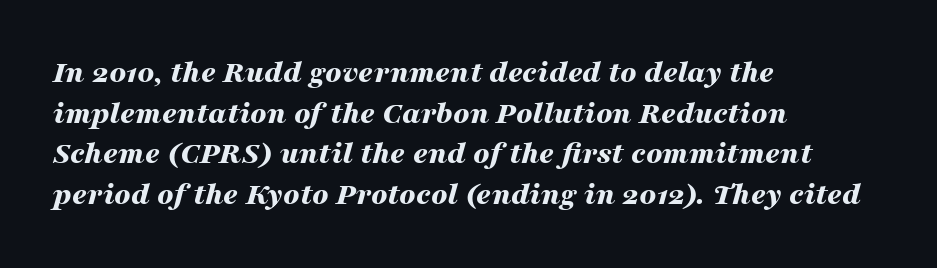
Q: Is the text bold? A: Yes.
Q: Is the text italic (slanted)? A: Yes, it leans right by about 16 degrees.
Q: Is the text underlined? A: No.
Q: How is the paragraph aligned? A: Left-aligned.
Q: Is the spacing between letters normal or unusually wide? A: Normal.
Q: Is the spacing between lines tight, normal or loose? A: Normal.
Q: Width (condensed, normal, or wide)? A: Wide.
Q: Stroke contrast? A: Medium.
Q: x-height? A: Medium.
Q: Monospaced? A: No.
